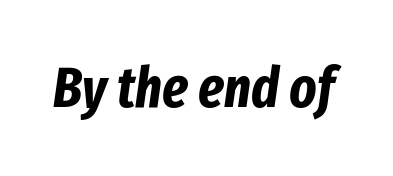
{"italic": "yes", "lean": "right", "slant_degrees": 8, "bold": "yes", "weight": "bold", "width": "condensed", "stroke_contrast": "low", "x_height": "medium", "monospaced": "no", "underline": "no", "letter_spacing": "normal", "letter_spacing_em": 0.0, "glyph_px": 57}
